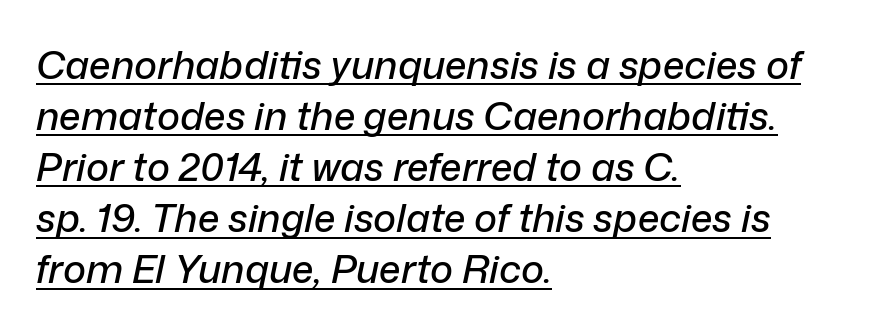
Caption: standard tracking, unaltered. The face used here has a pronounced slope to its letters. In terms of leading, this rendering sits right in the middle. Each line starts at the same left margin while the right side varies.
